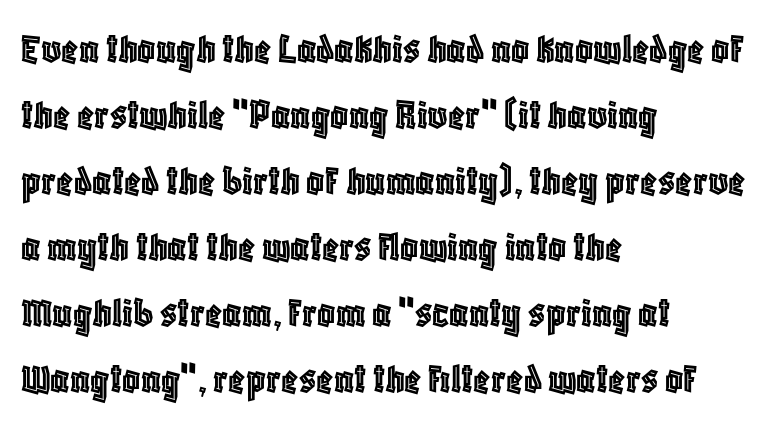
Q: Is the text italic (slanted)? A: No, it is upright.
Q: Is the text underlined? A: No.
Q: How is the paragraph aligned? A: Left-aligned.
Q: Is the spacing between letters normal or unusually wide? A: Normal.
Q: Is the spacing between lines tight, normal or loose? A: Normal.
Q: Width (condensed, normal, or wide)? A: Condensed.
Q: x-height? A: Large.
Q: Monospaced? A: No.
